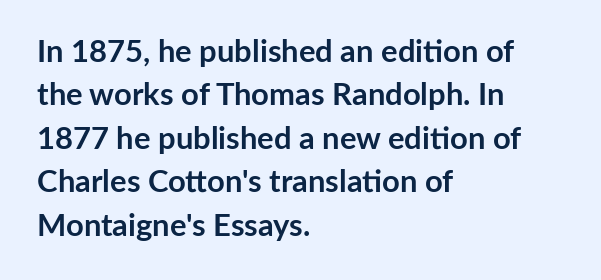
The image shows 31 px semibold sans-serif type, upright; set left-aligned, normal line spacing (1.4x), normal letter spacing, not underlined; low stroke contrast and a medium x-height.
